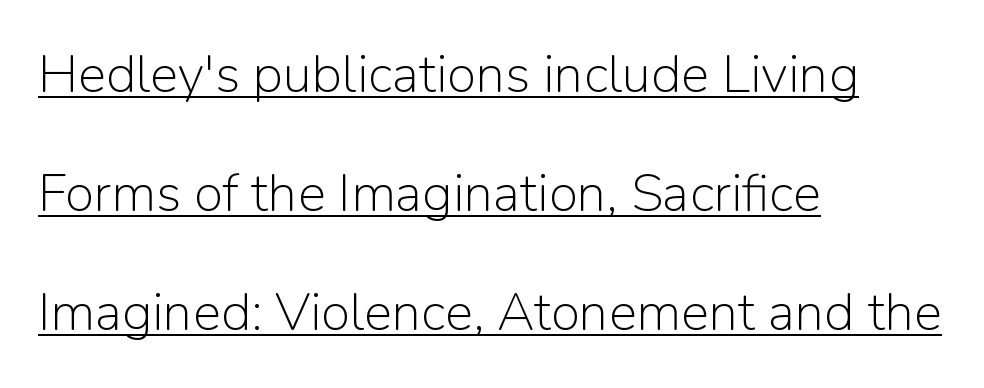
The image shows 53 px light sans-serif type, upright; set left-aligned, loose line spacing (2.25x), normal letter spacing, underlined; low stroke contrast and a medium x-height.
